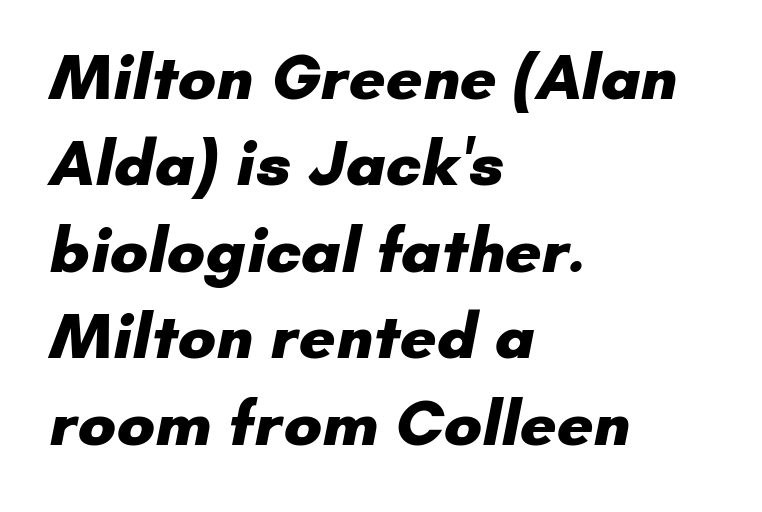
The image shows 64 px heavy sans-serif type; set left-aligned, normal line spacing (1.35x), normal letter spacing, not underlined; low stroke contrast and a small x-height.
